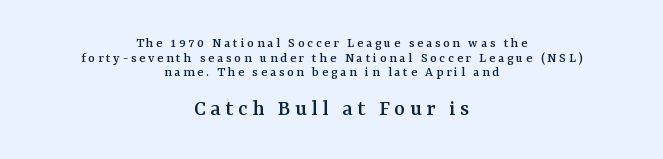
{"italic": "no", "underline": "no", "align": "center", "line_spacing": "tight", "line_spacing_ratio": 1.04, "letter_spacing": "wide", "letter_spacing_em": 0.2, "larger_block": "second", "size_ratio": 1.64, "glyph_px": 23}
